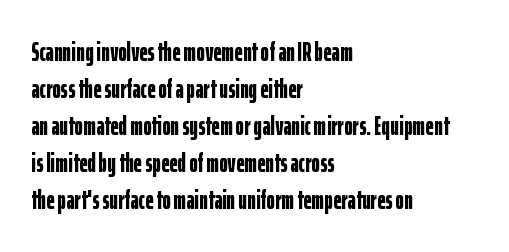
The image shows 26 px bold type, upright; set left-aligned, normal line spacing (1.42x), normal letter spacing, not underlined.
